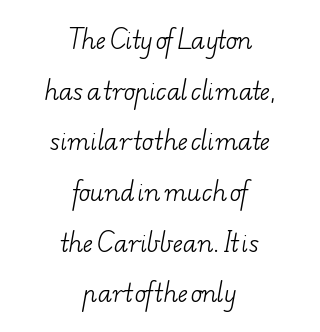
{"bold": "no", "underline": "no", "align": "center", "line_spacing": "loose", "line_spacing_ratio": 2.11, "letter_spacing": "normal", "letter_spacing_em": 0.0, "glyph_px": 24}
